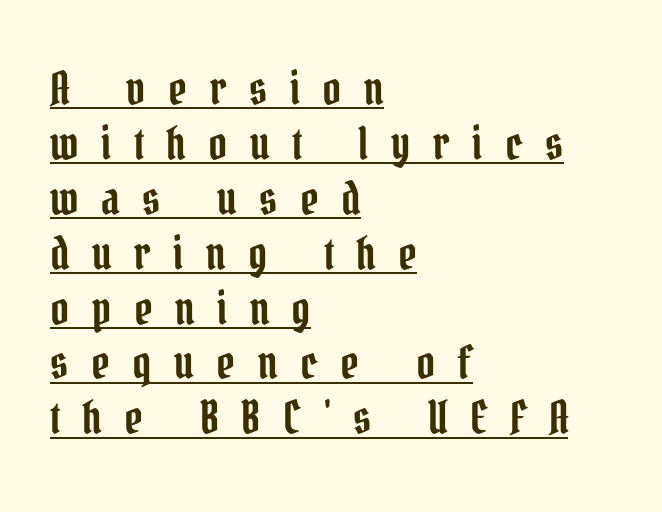
Q: Is the text italic (slanted)? A: No, it is upright.
Q: Is the typeface a serif or a sans-serif typeface? A: Serif.
Q: Is the text underlined? A: Yes.
Q: How is the paragraph aligned? A: Left-aligned.
Q: Is the spacing between letters normal or unusually wide? A: Unusually wide.
Q: Width (condensed, normal, or wide)? A: Condensed.
Q: Stroke contrast? A: Low.
Q: x-height? A: Medium.
Q: Monospaced? A: No.
